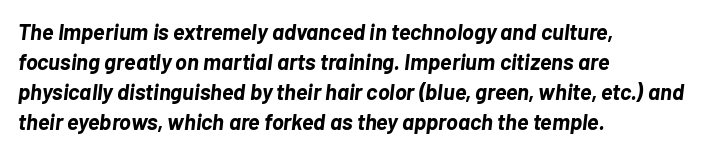
{"italic": "yes", "lean": "right", "slant_degrees": 7, "bold": "yes", "underline": "no", "align": "left", "line_spacing": "normal", "line_spacing_ratio": 1.37, "letter_spacing": "normal", "letter_spacing_em": 0.0, "glyph_px": 22}
